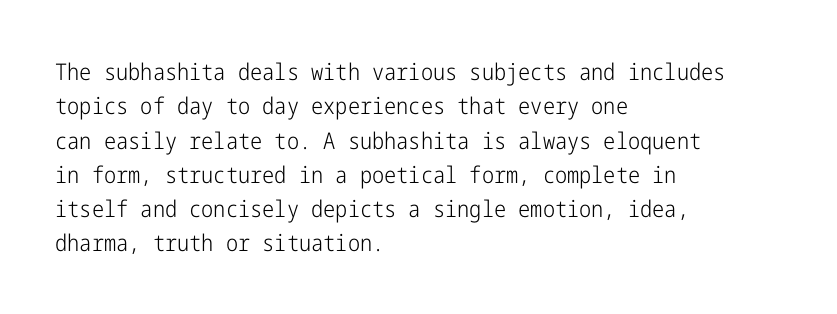
The vertical gap from one line to the next is medium. These lines were composed using upright roman letters. Horizontal alignment here is leftward, the default for most running prose. The gaps between neighbouring characters are ordinary and unremarkable. Weight: regular or lighter.
